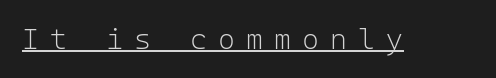
Q: Is the text bold? A: No.
Q: Is the text italic (slanted)? A: No, it is upright.
Q: Is the typeface a serif or a sans-serif typeface? A: Sans-serif.
Q: Is the text underlined? A: Yes.
Q: Is the spacing between letters normal or unusually wide? A: Unusually wide.
Q: Width (condensed, normal, or wide)? A: Normal.
Q: Stroke contrast? A: Low.
Q: x-height? A: Medium.
Q: Monospaced? A: Yes.
